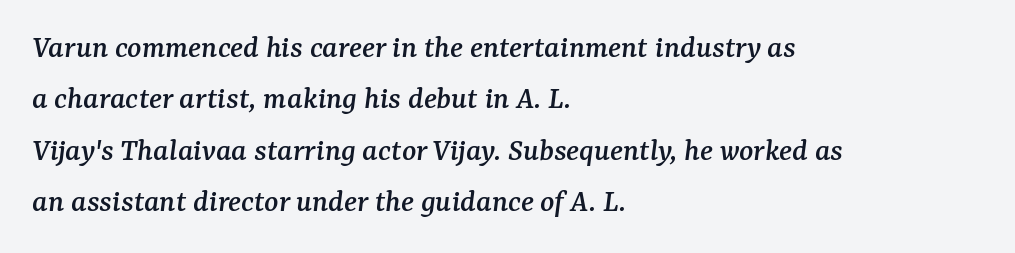
The image shows 33 px serif type, italic (leaning right); set left-aligned, normal line spacing (1.56x), normal letter spacing, not underlined; medium stroke contrast and a medium x-height.
